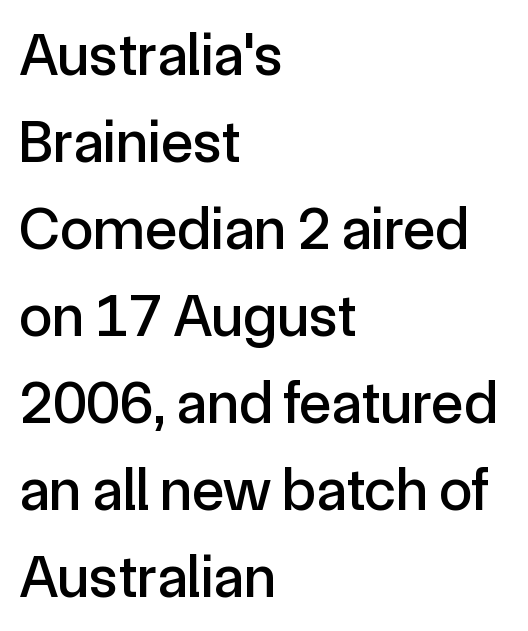
{"serif": "no", "italic": "no", "width": "normal", "x_height": "medium", "monospaced": "no", "underline": "no", "align": "left", "line_spacing": "normal", "line_spacing_ratio": 1.45, "letter_spacing": "normal", "letter_spacing_em": 0.0, "glyph_px": 60}
